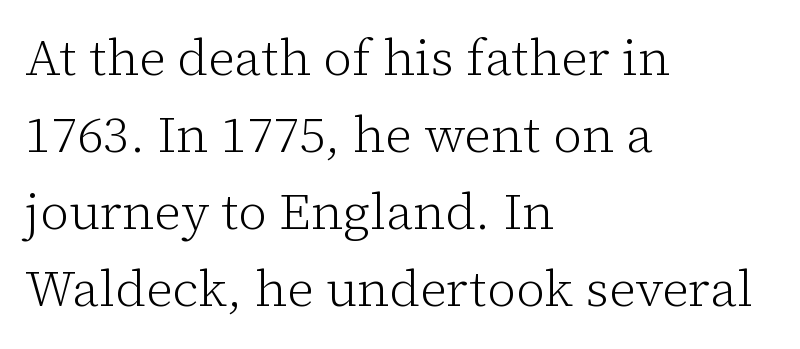
Q: Is the text bold? A: No.
Q: Is the text italic (slanted)? A: No, it is upright.
Q: Is the typeface a serif or a sans-serif typeface? A: Serif.
Q: Is the text underlined? A: No.
Q: How is the paragraph aligned? A: Left-aligned.
Q: Is the spacing between letters normal or unusually wide? A: Normal.
Q: Is the spacing between lines tight, normal or loose? A: Normal.
Q: Width (condensed, normal, or wide)? A: Normal.
Q: Stroke contrast? A: Low.
Q: x-height? A: Medium.
Q: Monospaced? A: No.
